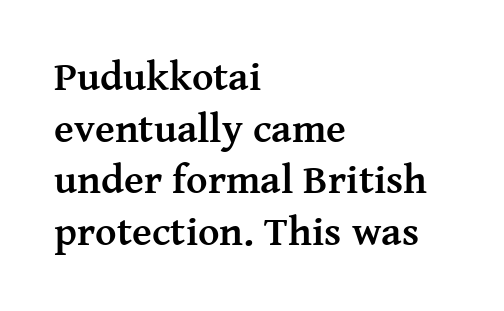
{"serif": "yes", "italic": "no", "bold": "yes", "weight": "semibold", "width": "normal", "stroke_contrast": "medium", "x_height": "medium", "monospaced": "no", "underline": "no", "align": "left", "line_spacing": "normal", "line_spacing_ratio": 1.26, "letter_spacing": "normal", "letter_spacing_em": 0.0, "glyph_px": 41}
